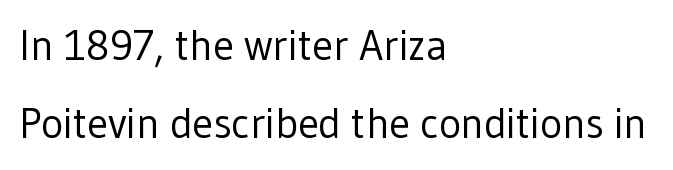
The image shows 42 px regular-weight sans-serif type, upright; set left-aligned, line spacing 1.86x, normal letter spacing, not underlined; low stroke contrast and a medium x-height.
